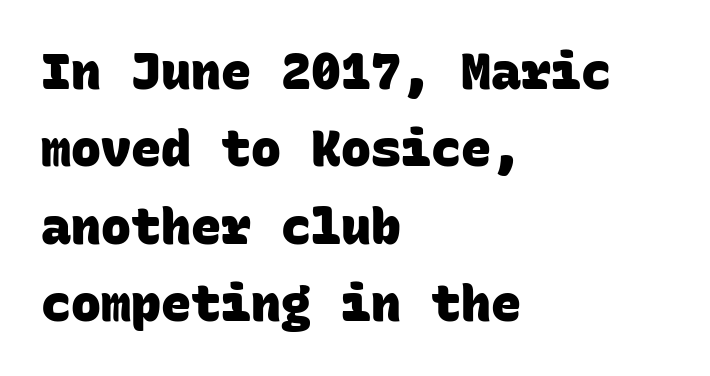
Q: Is the text bold? A: Yes.
Q: Is the typeface a serif or a sans-serif typeface? A: Sans-serif.
Q: Is the text underlined? A: No.
Q: How is the paragraph aligned? A: Left-aligned.
Q: Is the spacing between letters normal or unusually wide? A: Normal.
Q: Is the spacing between lines tight, normal or loose? A: Normal.
Q: Width (condensed, normal, or wide)? A: Normal.
Q: Stroke contrast? A: Low.
Q: x-height? A: Large.
Q: Monospaced? A: Yes.
